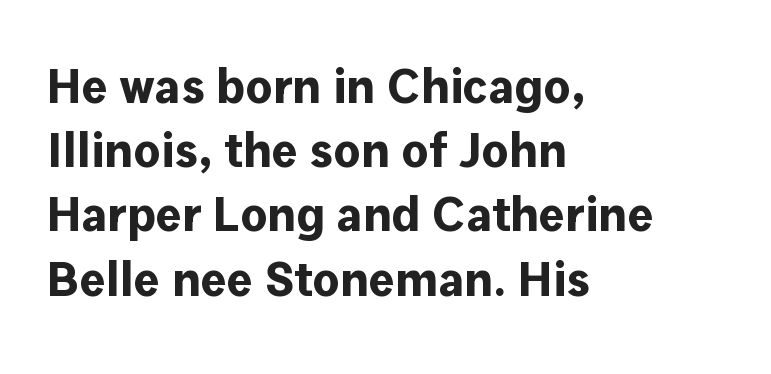
The image shows 49 px bold sans-serif type, upright; set left-aligned, normal line spacing (1.31x), normal letter spacing, not underlined; low stroke contrast and a medium x-height.
